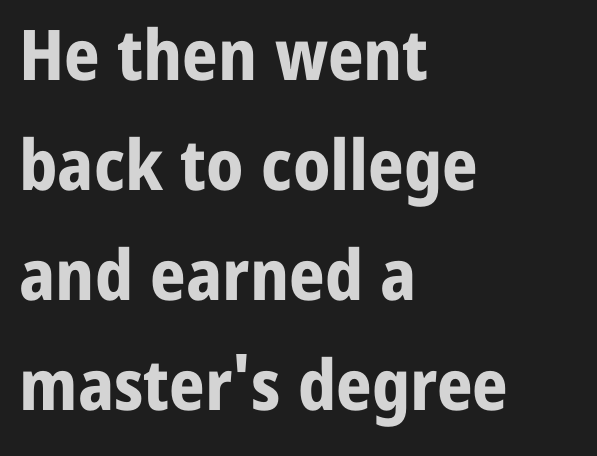
{"serif": "no", "italic": "no", "bold": "yes", "weight": "bold", "width": "normal", "stroke_contrast": "low", "x_height": "medium", "monospaced": "no", "underline": "no", "align": "left", "line_spacing": "normal", "line_spacing_ratio": 1.57, "letter_spacing": "normal", "letter_spacing_em": 0.0, "glyph_px": 70}
